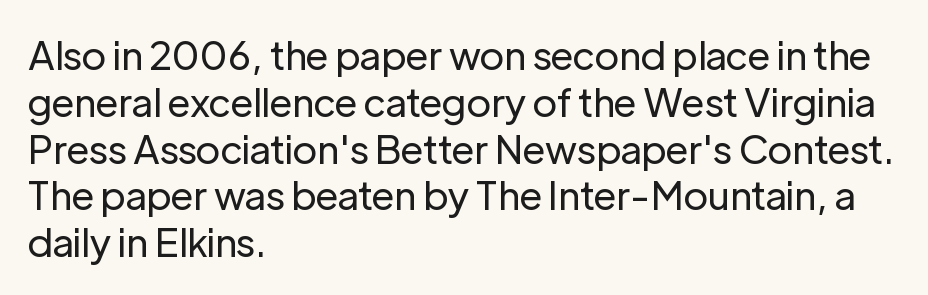
Q: Is the text bold? A: No.
Q: Is the text italic (slanted)? A: No, it is upright.
Q: Is the typeface a serif or a sans-serif typeface? A: Sans-serif.
Q: Is the text underlined? A: No.
Q: How is the paragraph aligned? A: Left-aligned.
Q: Is the spacing between letters normal or unusually wide? A: Normal.
Q: Width (condensed, normal, or wide)? A: Normal.
Q: Stroke contrast? A: Low.
Q: x-height? A: Medium.
Q: Monospaced? A: No.
